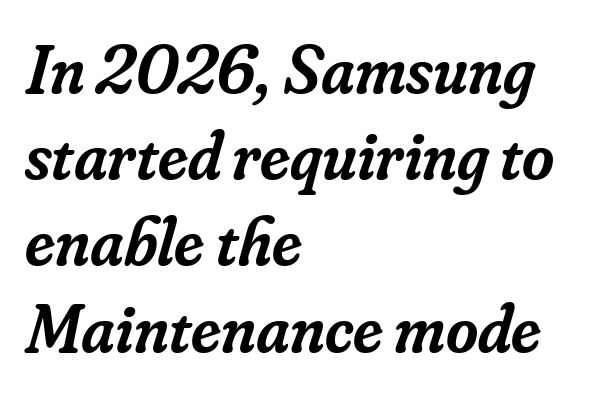
Has an underline been added? It has not. In terms of posture, this sample is oblique. Compared with an ordinary text face, these strokes are moderately heavier — a semibold. The lines in this sample share a left origin and differ only in where they stop. These lines are rendered in a variable-pitch font. You can tell from the footed stems that serif type was used.
